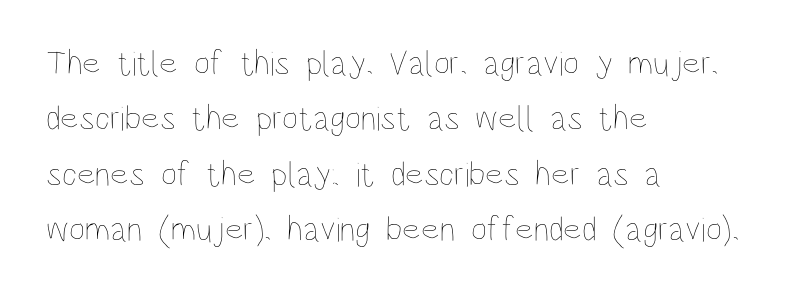
The line-height multiplier appears to be the usual default. Tracking value appears to be zero — textbook default spacing. The string is rendered with underlining switched off. This rendering uses left alignment, leaving the right contour irregular. These glyphs show unthickened strokes, regular width or finer. If you drew a line through each stem, it would be perfectly vertical.
